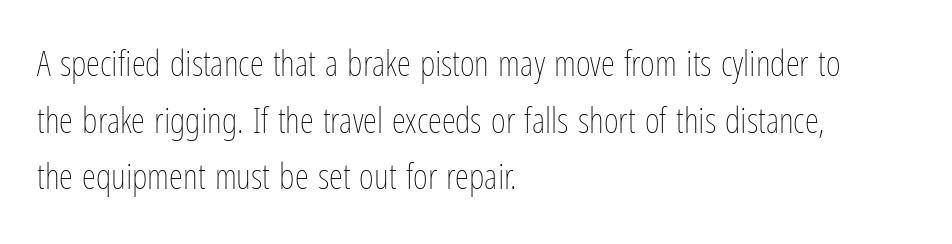
{"italic": "no", "bold": "no", "weight": "thin", "width": "condensed", "stroke_contrast": "low", "x_height": "medium", "monospaced": "no", "underline": "no", "align": "left", "line_spacing": "normal", "line_spacing_ratio": 1.57, "letter_spacing": "normal", "letter_spacing_em": 0.0, "glyph_px": 36}
